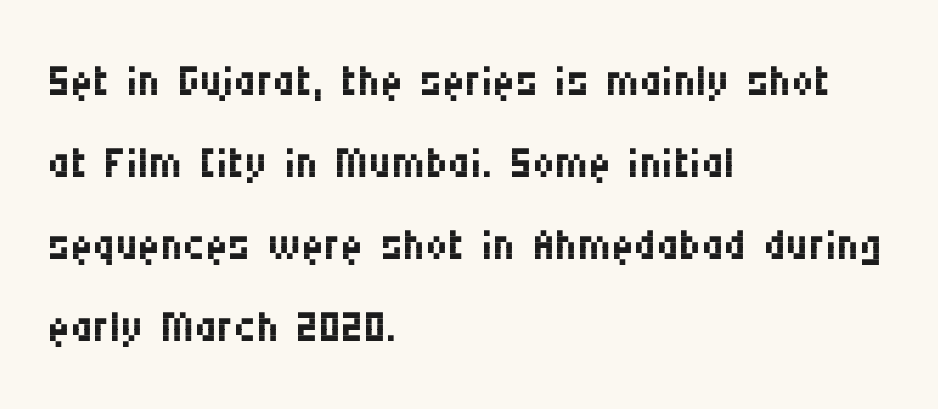
Q: Is the text bold? A: No.
Q: Is the text italic (slanted)? A: No, it is upright.
Q: Is the typeface a serif or a sans-serif typeface? A: Sans-serif.
Q: Is the text underlined? A: No.
Q: How is the paragraph aligned? A: Left-aligned.
Q: Is the spacing between letters normal or unusually wide? A: Normal.
Q: Is the spacing between lines tight, normal or loose? A: Normal.
Q: Width (condensed, normal, or wide)? A: Condensed.
Q: Stroke contrast? A: Medium.
Q: x-height? A: Large.
Q: Monospaced? A: No.
